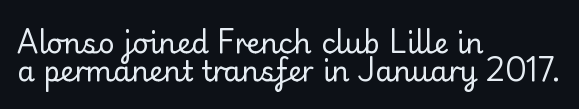
Q: Is the text bold? A: No.
Q: Is the text italic (slanted)? A: No, it is upright.
Q: Is the typeface a serif or a sans-serif typeface? A: Serif.
Q: Is the text underlined? A: No.
Q: How is the paragraph aligned? A: Left-aligned.
Q: Is the spacing between letters normal or unusually wide? A: Normal.
Q: Is the spacing between lines tight, normal or loose? A: Tight.
Q: Width (condensed, normal, or wide)? A: Normal.
Q: Stroke contrast? A: Low.
Q: x-height? A: Small.
Q: Monospaced? A: No.
